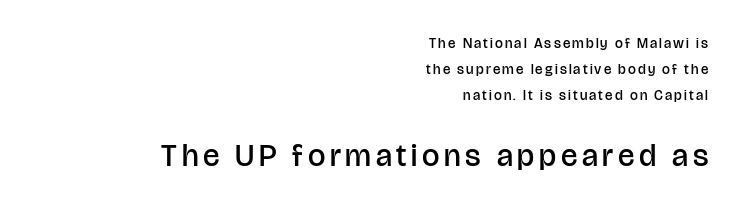
The image shows 31 px semibold sans-serif type, upright; set right-aligned, line spacing 1.87x, not underlined; the second (bottom) block is 2.21x larger; low stroke contrast and a large x-height.
